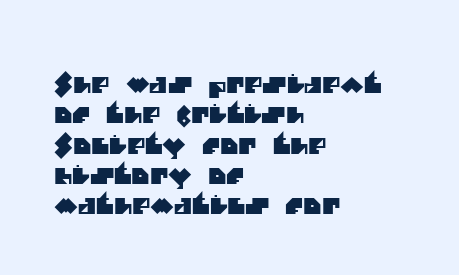
The image shows 22 px text type; set left-aligned, normal line spacing (1.38x), normal letter spacing, not underlined.
